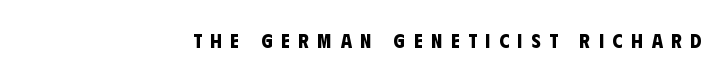
Q: Is the text bold? A: Yes.
Q: Is the text underlined? A: No.
Q: Is the spacing between letters normal or unusually wide? A: Unusually wide.
